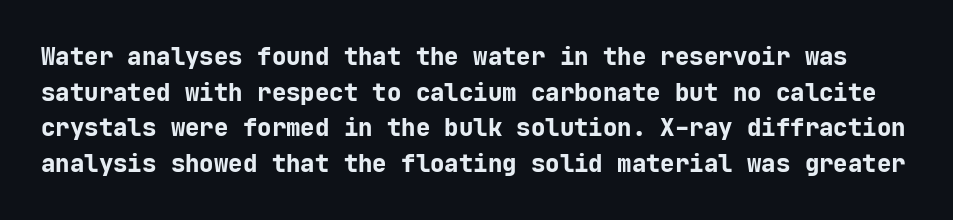
{"italic": "no", "bold": "yes", "underline": "no", "line_spacing": "normal", "line_spacing_ratio": 1.48, "letter_spacing": "normal", "letter_spacing_em": 0.0, "glyph_px": 24}
